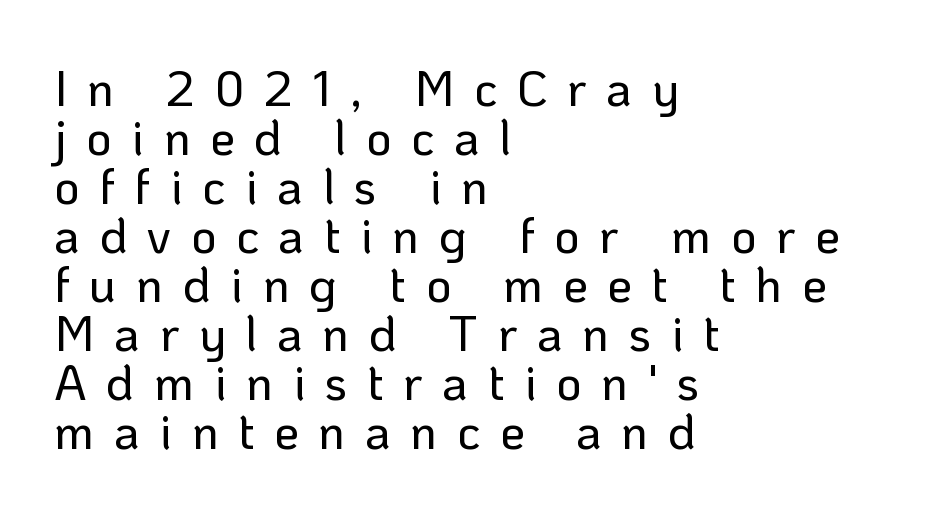
The image shows 49 px sans-serif type, upright; set left-aligned, tight line spacing (1.0x), unusually wide letter spacing (+0.4 em), not underlined; low stroke contrast and a medium x-height.
